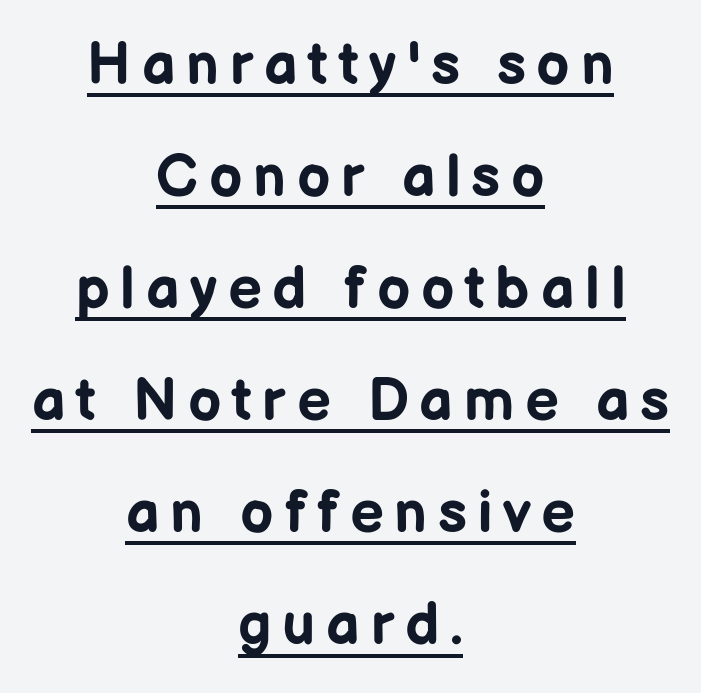
{"serif": "no", "italic": "no", "bold": "yes", "weight": "bold", "width": "normal", "stroke_contrast": "low", "x_height": "medium", "monospaced": "no", "underline": "yes", "align": "center", "line_spacing": "loose", "line_spacing_ratio": 1.9, "glyph_px": 59}
